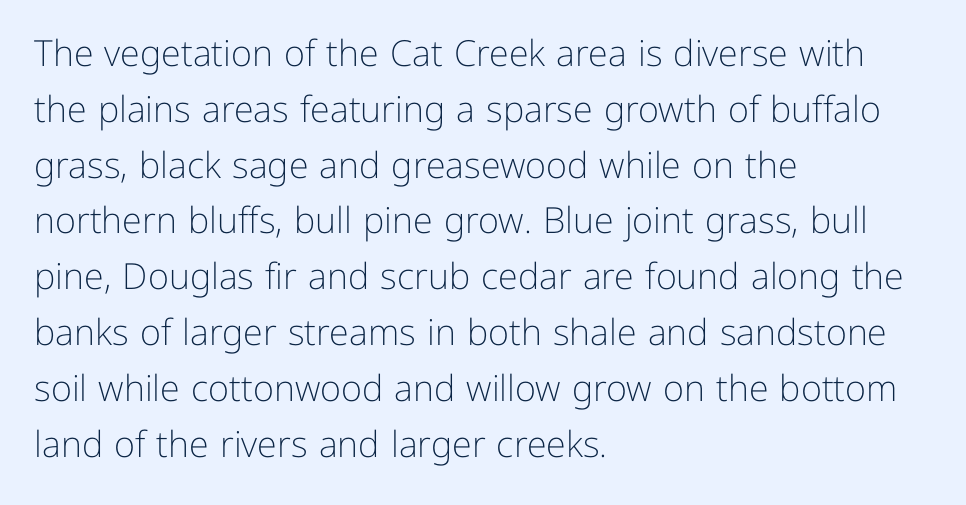
This sample has the flowing, uneven cadence of proportional lettering. In terms of letterspacing, this is plain default setting. A normal amount of white space separates one row of letters from the next. The glyphs in this specimen are sans serif. Type without underlining.
